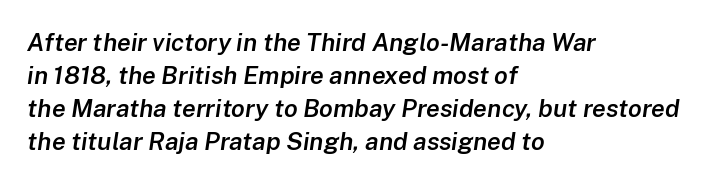
The image shows 25 px text type, italic (leaning right); set left-aligned, normal line spacing (1.32x), normal letter spacing, not underlined.
